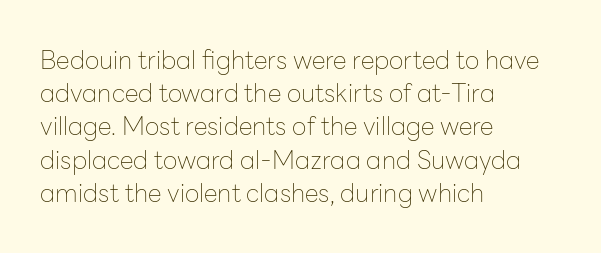
The image shows 25 px text type, upright; set left-aligned, normal line spacing (1.33x), normal letter spacing, not underlined.
